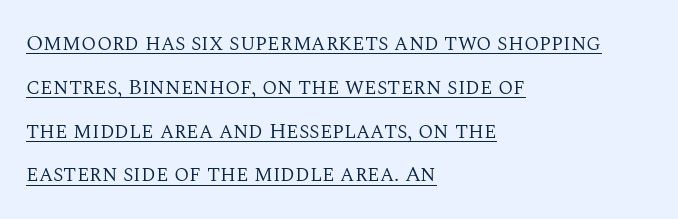
The image shows 22 px text type, upright; set left-aligned, loose line spacing (1.99x), normal letter spacing, underlined.
